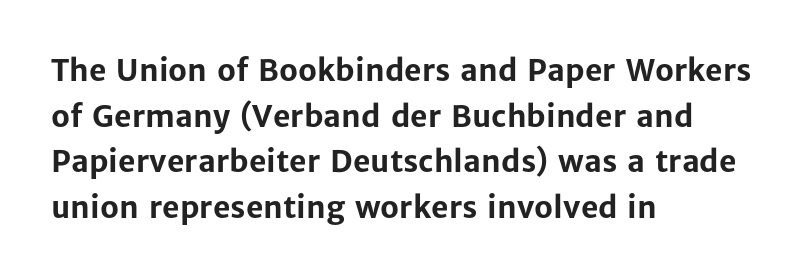
The image shows 30 px bold sans-serif type, upright; set left-aligned, normal line spacing (1.52x), normal letter spacing, not underlined; low stroke contrast and a medium x-height.
